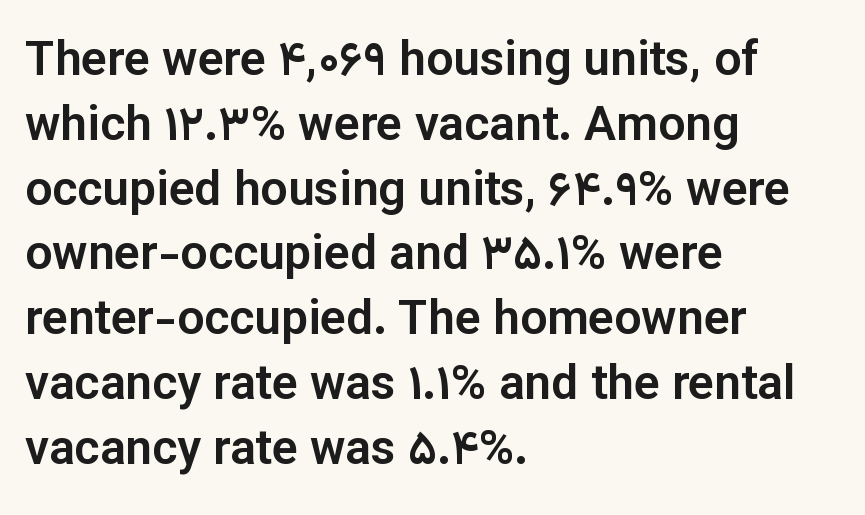
{"serif": "no", "italic": "no", "width": "normal", "stroke_contrast": "low", "x_height": "medium", "monospaced": "no", "underline": "no", "align": "left", "line_spacing": "normal", "line_spacing_ratio": 1.35, "letter_spacing": "normal", "letter_spacing_em": 0.0, "glyph_px": 48}
